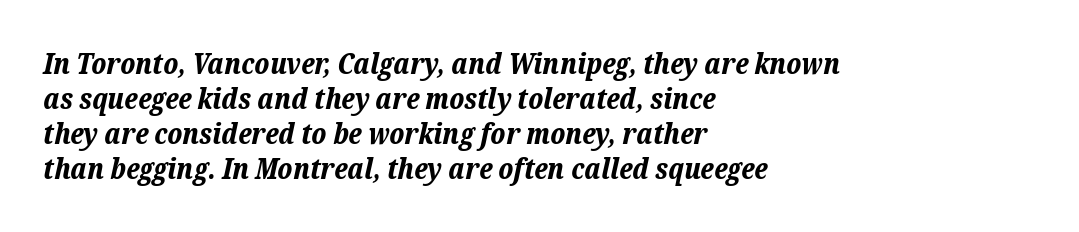
{"italic": "yes", "lean": "right", "slant_degrees": 12, "bold": "yes", "weight": "bold", "width": "normal", "stroke_contrast": "low", "x_height": "medium", "monospaced": "no", "underline": "no", "align": "left", "line_spacing_ratio": 1.21, "letter_spacing": "normal", "letter_spacing_em": 0.0, "glyph_px": 29}
